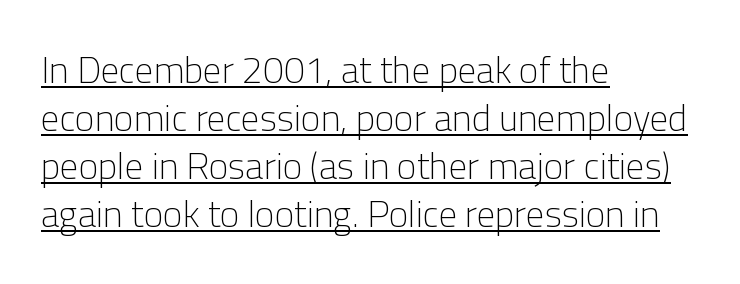
{"serif": "no", "italic": "no", "bold": "no", "weight": "light", "width": "normal", "stroke_contrast": "low", "x_height": "medium", "monospaced": "no", "underline": "yes", "align": "left", "line_spacing": "normal", "line_spacing_ratio": 1.3, "letter_spacing": "normal", "letter_spacing_em": 0.0, "glyph_px": 37}
